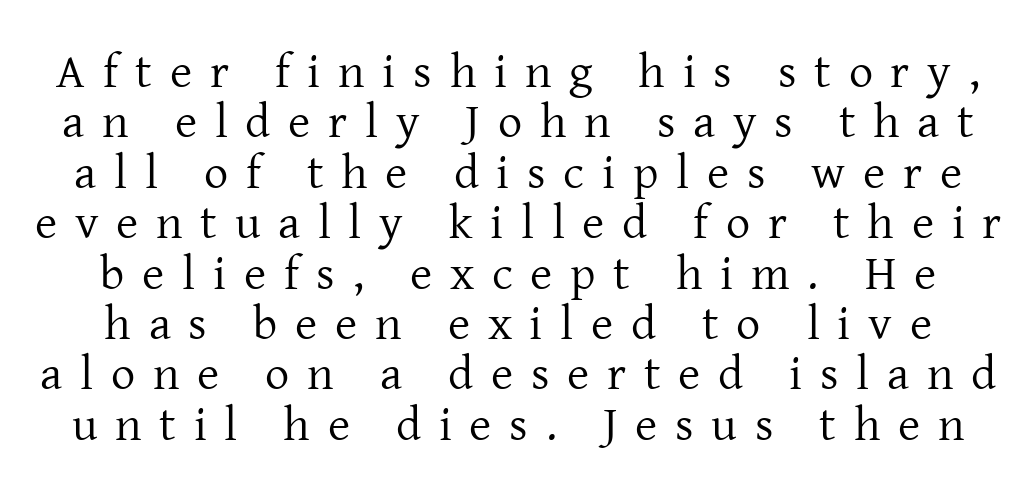
{"serif": "yes", "italic": "no", "bold": "no", "weight": "regular", "width": "normal", "stroke_contrast": "low", "x_height": "medium", "monospaced": "no", "underline": "no", "line_spacing": "tight", "line_spacing_ratio": 1.05, "letter_spacing": "wide", "letter_spacing_em": 0.37, "glyph_px": 48}
